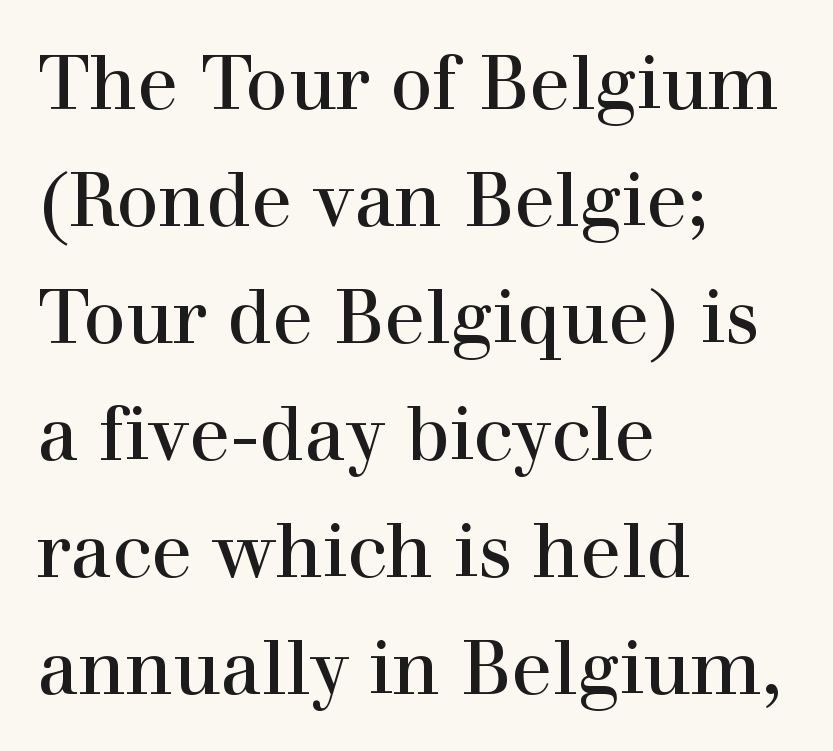
The image shows 75 px serif type, upright; set left-aligned, normal line spacing (1.56x), normal letter spacing, not underlined; a medium x-height.
